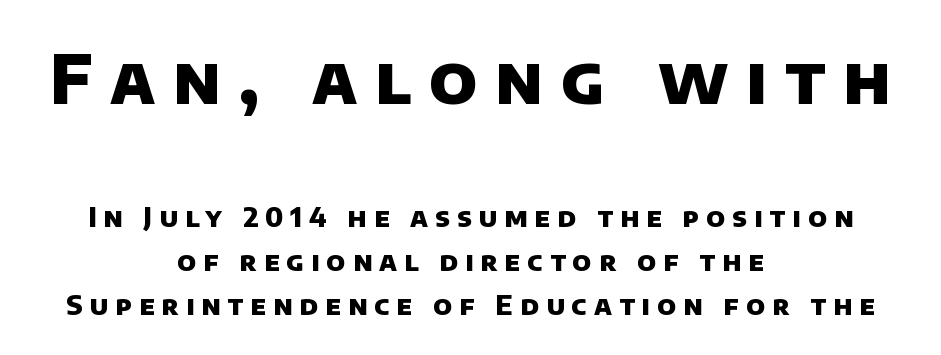
Underlining? Definitely not there. The text block is weighted toward neither margin, spreading evenly from the middle. This block has exactly the height ordinary leading produces. Typesetter's note: full bold, strokes at maximum text heaviness.
